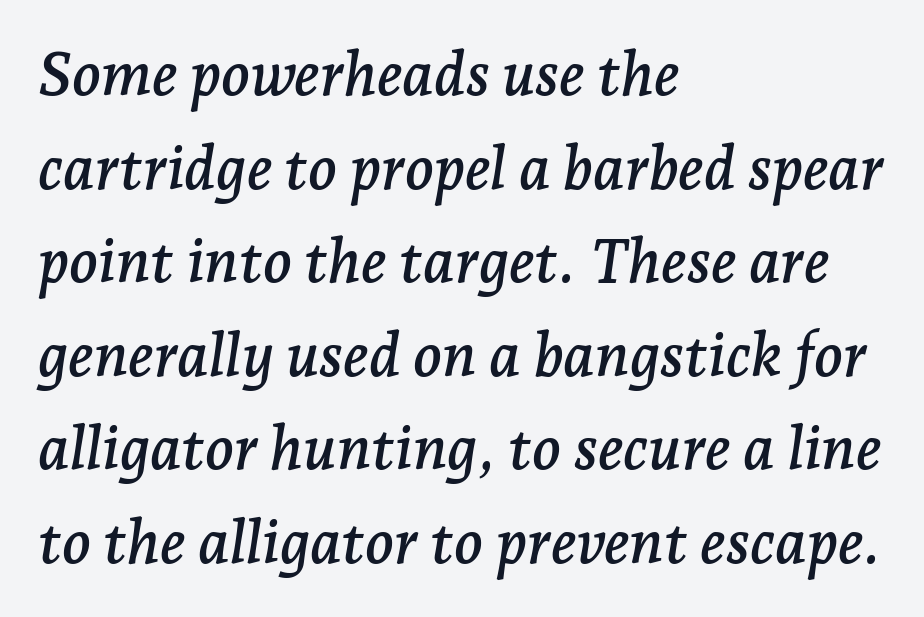
The image shows 60 px serif type, italic (leaning right); set left-aligned, normal line spacing (1.56x), normal letter spacing, not underlined; low stroke contrast and a medium x-height.
